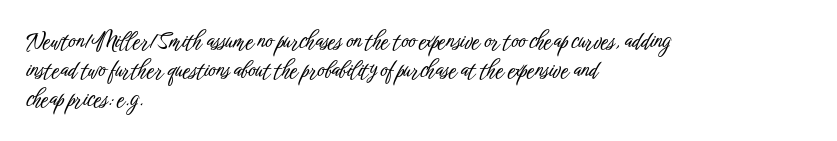
The image shows 22 px text type; set left-aligned, normal line spacing (1.31x), normal letter spacing, not underlined.
